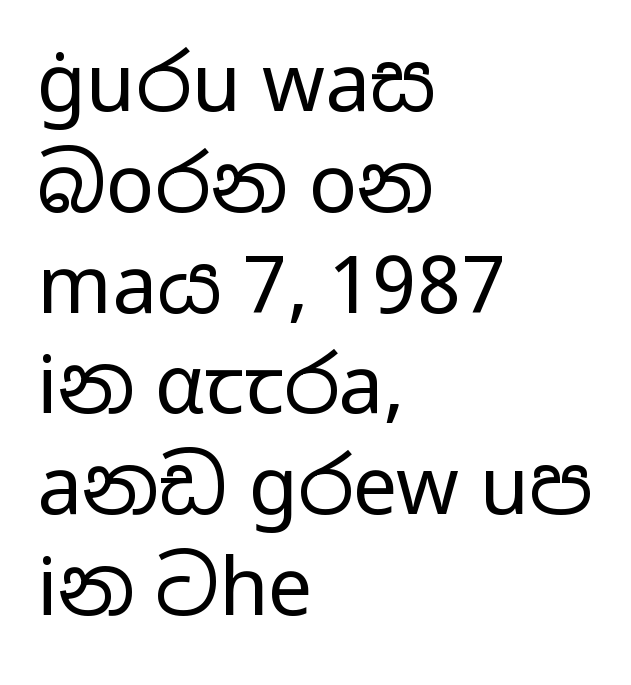
{"serif": "no", "italic": "no", "bold": "no", "weight": "regular", "width": "wide", "stroke_contrast": "low", "x_height": "medium", "monospaced": "no", "underline": "no", "align": "left", "line_spacing": "normal", "line_spacing_ratio": 1.26, "letter_spacing": "normal", "letter_spacing_em": 0.0, "glyph_px": 80}
